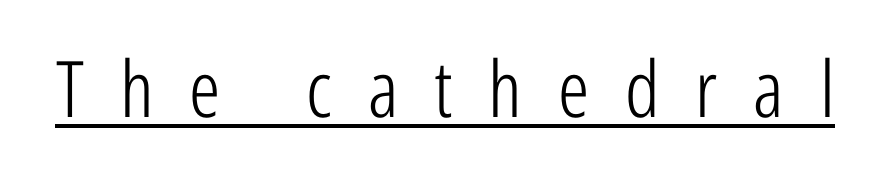
Do the letters lean? They stand straight. Counters stay open thanks to moderate or lighter strokes. This sample has the flowing, uneven cadence of proportional lettering. The string is rendered with underlining switched on. This rendering employs a face without finishing strokes, i.e., a sans-serif. The gaps between neighbouring characters are conspicuously large.
